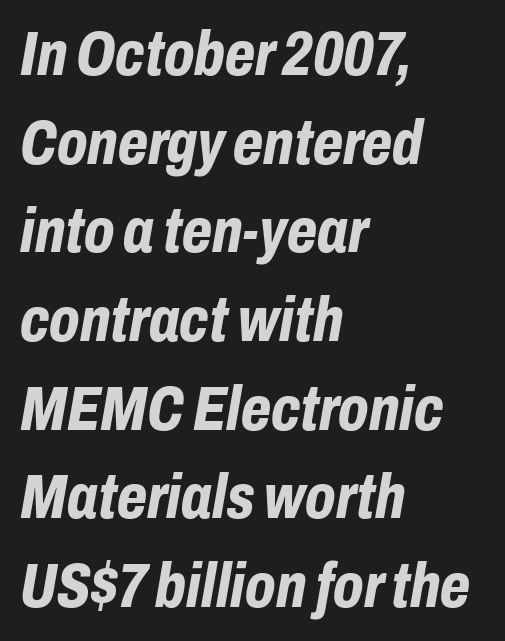
Line beginnings align vertically; line endings do not. It's the slanting kind of type. Here the designer chose a conventional face with non-uniform glyph widths. The baseline area is clear. Whoever set this chose a conventional vertical rhythm. Tracking here is standard; glyphs follow each other at the usual distance.
